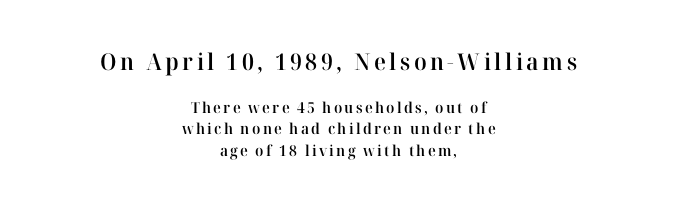
The rendering uses a moderate line-height, typical for paragraphs. This rendering uses center alignment, leaving both contours irregular but symmetric. Type size steps down from the first block to the second. Descenders hang freely into open space. A semibold gives these letters moderate extra thickness, short of bold.
